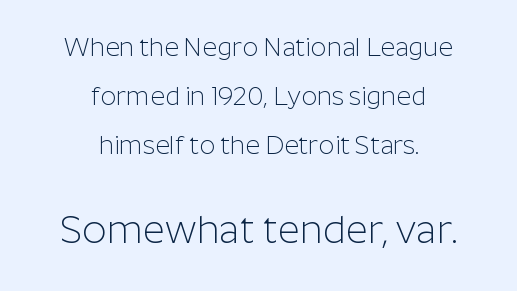
Stems and bowls with no extra thickness — not bold. The lettering holds an erect, upright posture throughout. A typesetter would call this leading open, well beyond the default. Horizontally, the lines are justified to the midpoint only.
